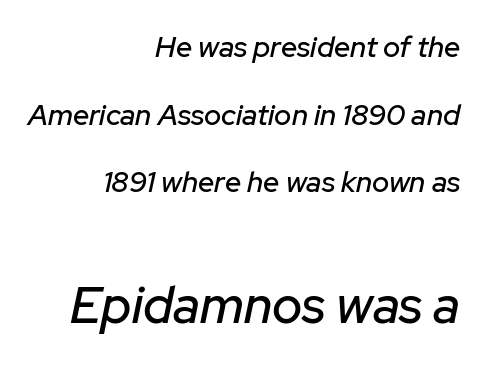
The image shows 51 px text type, italic (leaning right); set right-aligned, loose line spacing (2.33x), normal letter spacing, not underlined; the second (bottom) block is 1.76x larger; low stroke contrast and a medium x-height.
